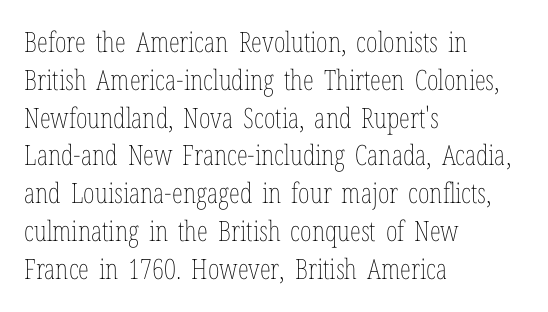
{"italic": "no", "bold": "no", "weight": "thin", "width": "condensed", "stroke_contrast": "low", "x_height": "medium", "monospaced": "no", "underline": "no", "align": "left", "line_spacing": "normal", "line_spacing_ratio": 1.35, "letter_spacing": "normal", "letter_spacing_em": 0.0, "glyph_px": 28}
